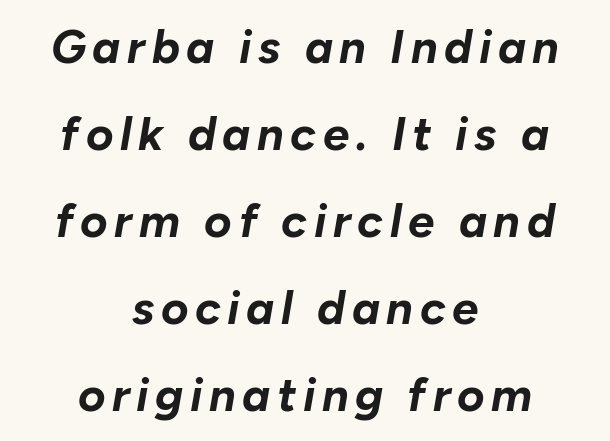
Q: Is the text bold? A: Yes.
Q: Is the text italic (slanted)? A: Yes, it leans right by about 10 degrees.
Q: Is the text underlined? A: No.
Q: How is the paragraph aligned? A: Centered.
Q: Width (condensed, normal, or wide)? A: Normal.
Q: Stroke contrast? A: Low.
Q: x-height? A: Medium.
Q: Monospaced? A: No.
